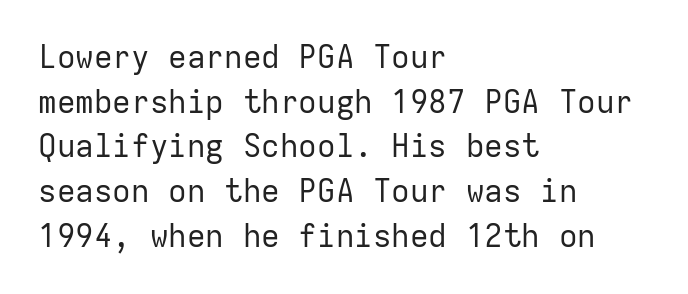
This block has exactly the height ordinary leading produces. Tracking value appears to be zero — textbook default spacing. Unmarked baselines from the first word to the last. Is this a fixed-width face? Yes — each glyph sits in an identical cell.
